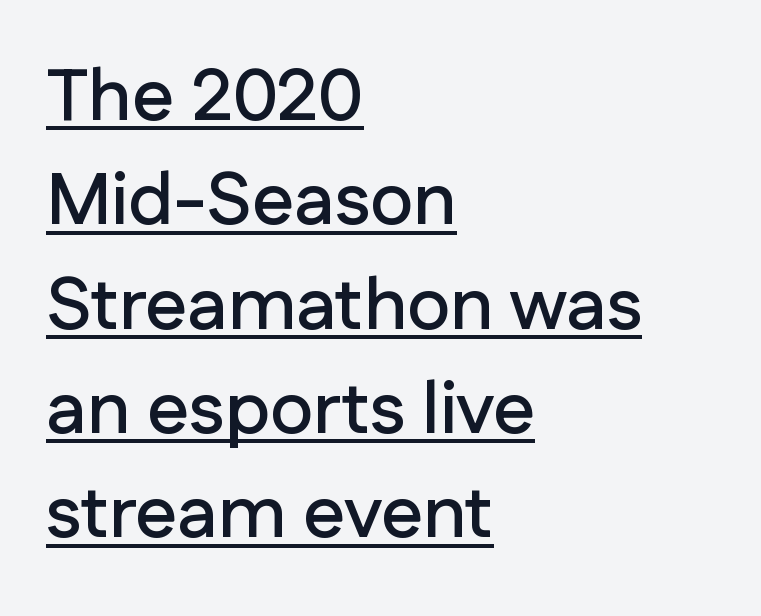
In terms of letterspacing, this is plain default setting. The ragged edge is on the right, which tells us the setting is flush left. The letters carry no serifs — their stems end cleanly without finishing strokes. Italic? Not at all — the glyphs are vertical.
